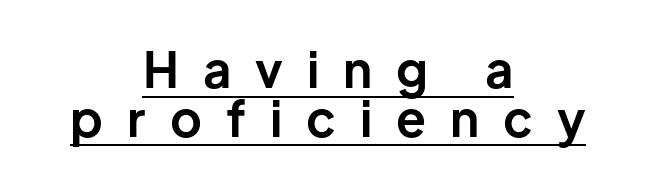
Q: Is the text bold? A: Yes.
Q: Is the text italic (slanted)? A: No, it is upright.
Q: Is the typeface a serif or a sans-serif typeface? A: Sans-serif.
Q: Is the text underlined? A: Yes.
Q: How is the paragraph aligned? A: Centered.
Q: Is the spacing between letters normal or unusually wide? A: Unusually wide.
Q: Is the spacing between lines tight, normal or loose? A: Tight.
Q: Width (condensed, normal, or wide)? A: Normal.
Q: Stroke contrast? A: Low.
Q: x-height? A: Medium.
Q: Monospaced? A: No.
